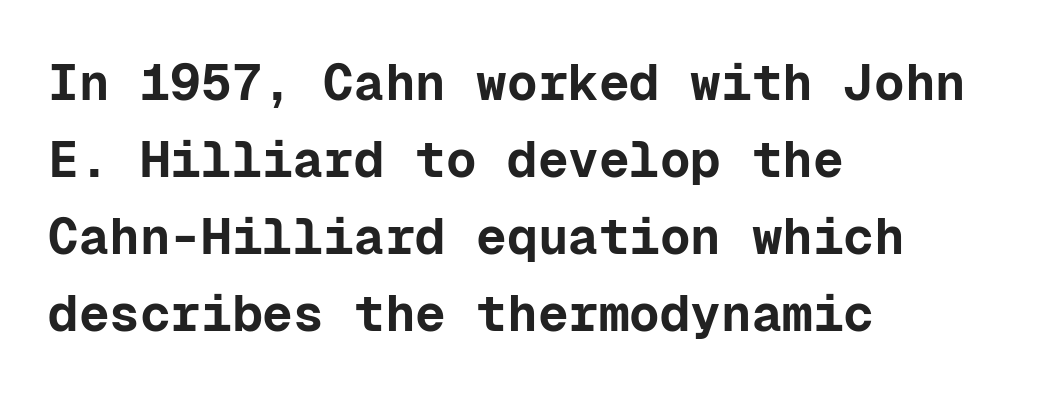
{"serif": "no", "italic": "no", "bold": "yes", "weight": "bold", "width": "normal", "stroke_contrast": "low", "x_height": "medium", "monospaced": "yes", "underline": "no", "align": "left", "line_spacing": "normal", "line_spacing_ratio": 1.51, "letter_spacing": "normal", "letter_spacing_em": 0.0, "glyph_px": 51}
